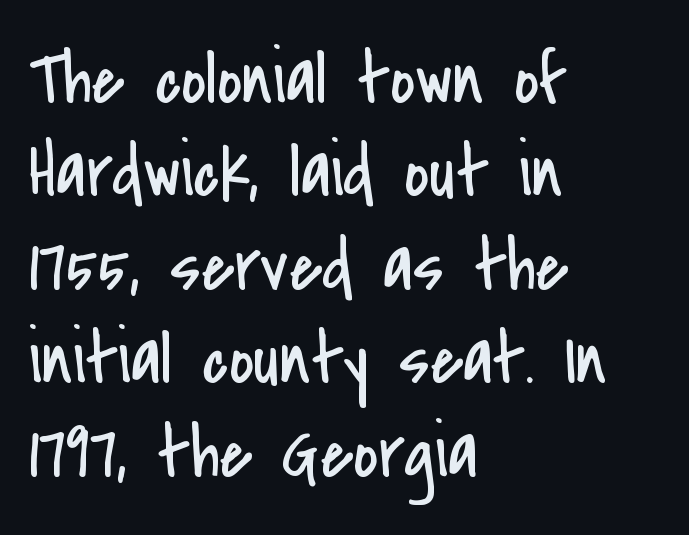
The image shows 76 px regular-weight, condensed sans-serif type, upright; set left-aligned, line spacing 1.23x, normal letter spacing, not underlined; low stroke contrast and a small x-height.
